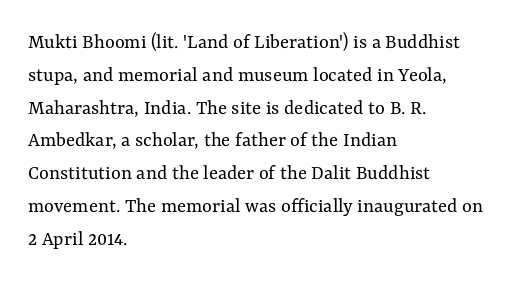
The image shows 21 px text type, upright; set left-aligned, normal line spacing (1.56x), normal letter spacing, not underlined.
